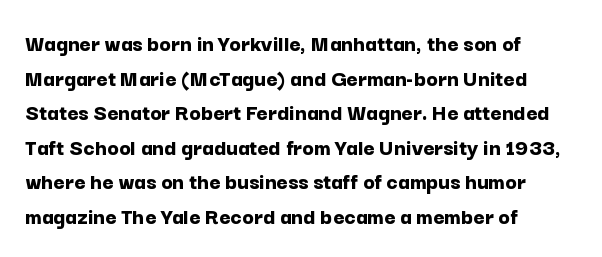
Q: Is the text bold? A: Yes.
Q: Is the text italic (slanted)? A: No, it is upright.
Q: Is the text underlined? A: No.
Q: How is the paragraph aligned? A: Left-aligned.
Q: Is the spacing between letters normal or unusually wide? A: Normal.
Q: Is the spacing between lines tight, normal or loose? A: Normal.
